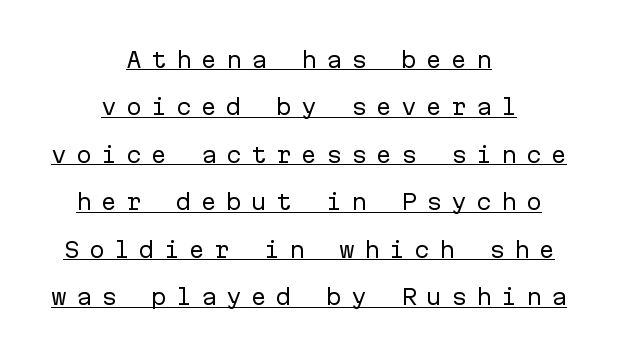
The image shows 21 px text type, upright; set centered, loose line spacing (2.26x), unusually wide letter spacing (+0.44 em), underlined.
